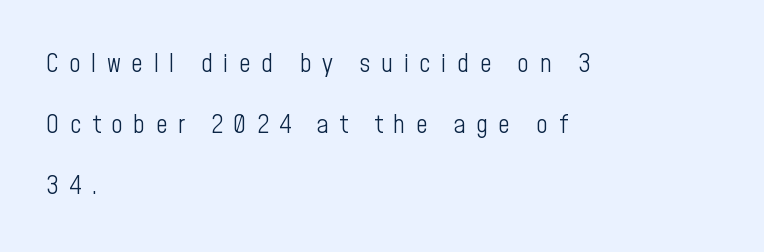
{"italic": "no", "bold": "no", "underline": "no", "align": "left", "line_spacing": "loose", "line_spacing_ratio": 2.35, "letter_spacing": "wide", "letter_spacing_em": 0.4, "glyph_px": 26}
